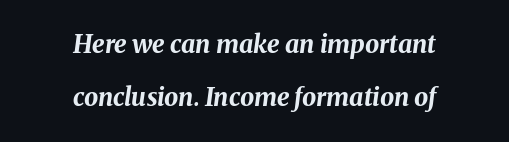
{"italic": "yes", "lean": "right", "slant_degrees": 8, "bold": "yes", "underline": "no", "align": "center", "line_spacing": "loose", "line_spacing_ratio": 2.13, "letter_spacing": "normal", "letter_spacing_em": 0.0, "glyph_px": 25}
